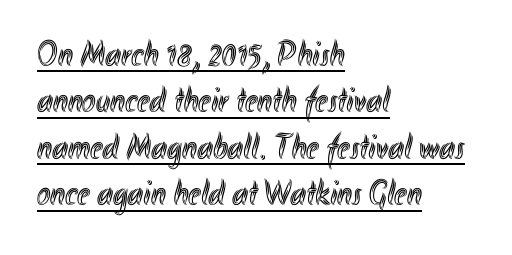
Q: Is the text italic (slanted)? A: Yes.
Q: Is the text underlined? A: Yes.
Q: How is the paragraph aligned? A: Left-aligned.
Q: Is the spacing between letters normal or unusually wide? A: Normal.
Q: Is the spacing between lines tight, normal or loose? A: Normal.
Q: Width (condensed, normal, or wide)? A: Condensed.
Q: x-height? A: Small.
Q: Monospaced? A: No.
